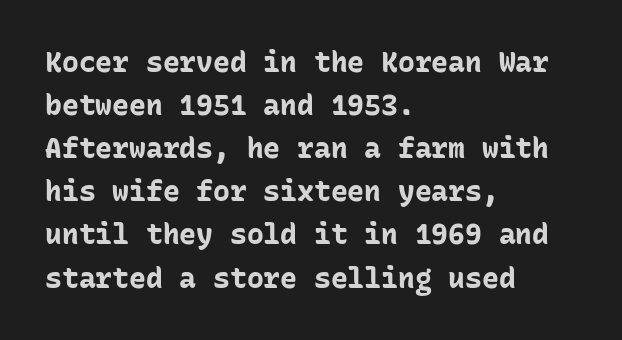
{"serif": "no", "italic": "no", "bold": "yes", "weight": "bold", "width": "normal", "stroke_contrast": "low", "x_height": "medium", "monospaced": "yes", "underline": "no", "align": "left", "line_spacing": "normal", "line_spacing_ratio": 1.54, "letter_spacing": "normal", "letter_spacing_em": 0.0, "glyph_px": 28}
